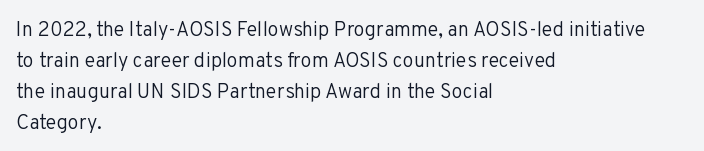
Q: Is the text bold? A: No.
Q: Is the text italic (slanted)? A: No, it is upright.
Q: Is the text underlined? A: No.
Q: How is the paragraph aligned? A: Left-aligned.
Q: Is the spacing between letters normal or unusually wide? A: Normal.
Q: Is the spacing between lines tight, normal or loose? A: Normal.
